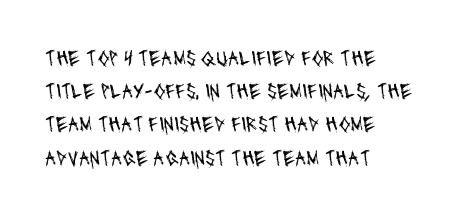
Q: Is the text bold? A: No.
Q: Is the text underlined? A: No.
Q: How is the paragraph aligned? A: Left-aligned.
Q: Is the spacing between letters normal or unusually wide? A: Normal.
Q: Is the spacing between lines tight, normal or loose? A: Normal.
